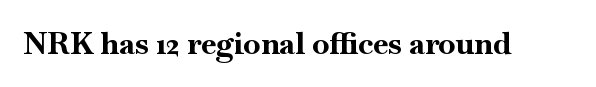
{"serif": "yes", "italic": "no", "bold": "yes", "weight": "bold", "width": "normal", "stroke_contrast": "high", "x_height": "small", "monospaced": "no", "underline": "no", "letter_spacing": "normal", "letter_spacing_em": 0.0, "glyph_px": 31}
